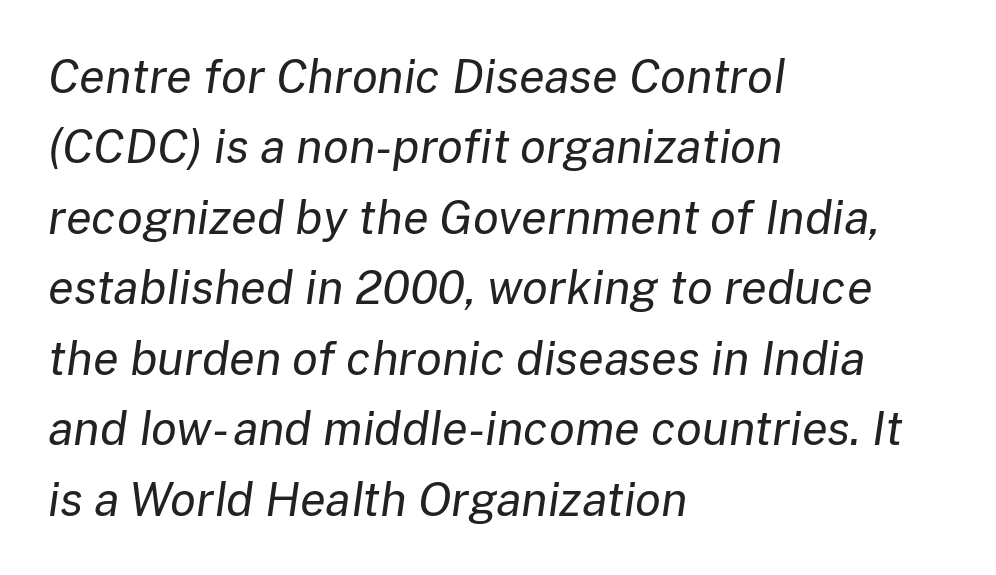
The font is comparable to plain body text, perhaps lighter. Notice how the stems are inclined rather than vertical — that's the hallmark of italics. Varying glyph widths throughout — classic text-font behaviour. If you drew a ruler down the left edge, every line would touch it. The line-height multiplier appears to be the usual default.
